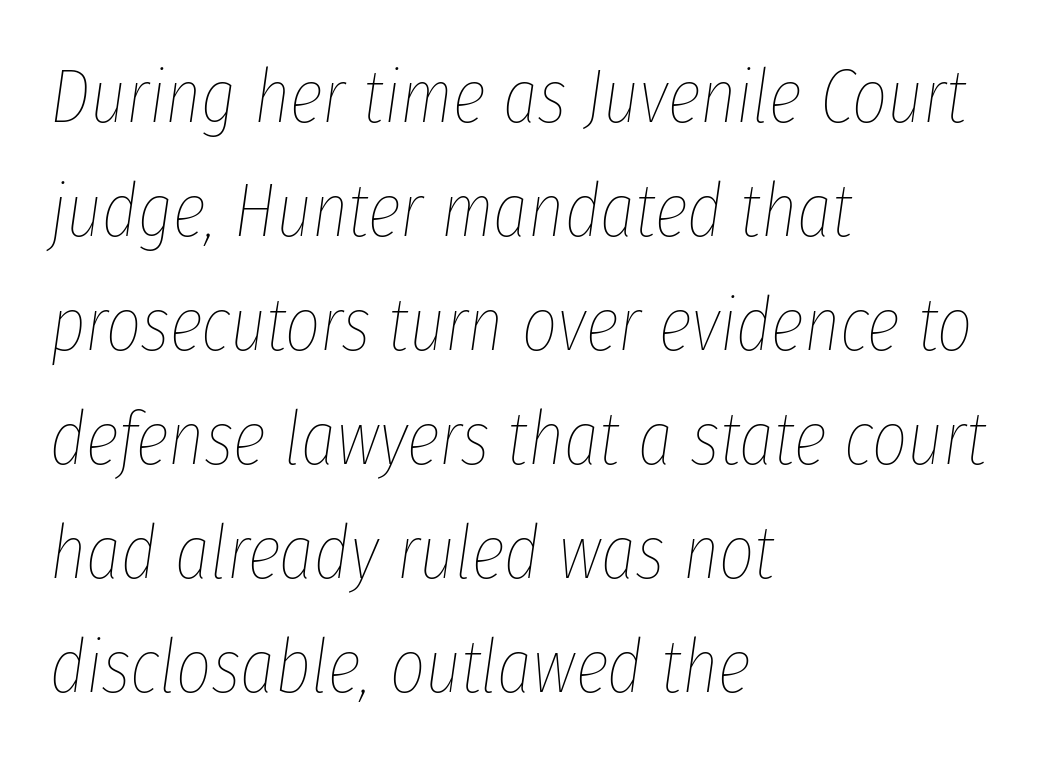
Q: Is the text bold? A: No.
Q: Is the text italic (slanted)? A: Yes, it leans right by about 8 degrees.
Q: Is the text underlined? A: No.
Q: How is the paragraph aligned? A: Left-aligned.
Q: Is the spacing between letters normal or unusually wide? A: Normal.
Q: Is the spacing between lines tight, normal or loose? A: Normal.
Q: Width (condensed, normal, or wide)? A: Condensed.
Q: Stroke contrast? A: Low.
Q: x-height? A: Medium.
Q: Monospaced? A: No.
